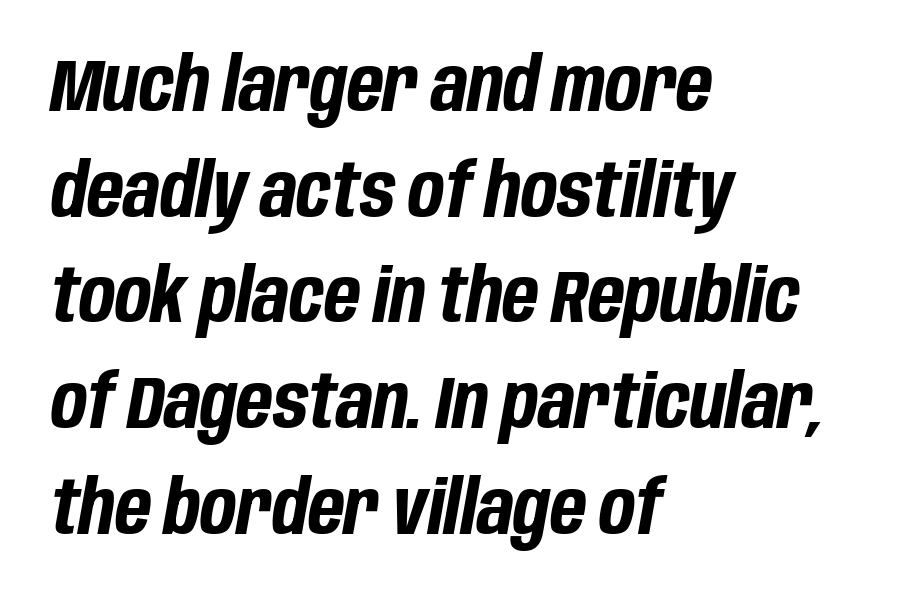
Q: Is the text bold? A: Yes.
Q: Is the text italic (slanted)? A: Yes, it leans right by about 10 degrees.
Q: Is the text underlined? A: No.
Q: How is the paragraph aligned? A: Left-aligned.
Q: Is the spacing between letters normal or unusually wide? A: Normal.
Q: Is the spacing between lines tight, normal or loose? A: Normal.
Q: Width (condensed, normal, or wide)? A: Condensed.
Q: Stroke contrast? A: Low.
Q: x-height? A: Large.
Q: Monospaced? A: No.
